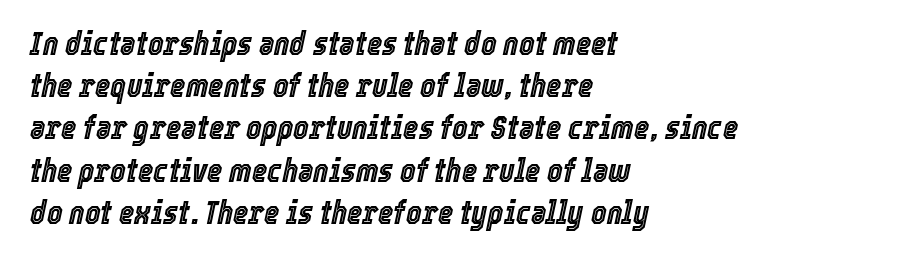
Q: Is the text italic (slanted)? A: Yes, it leans right by about 12 degrees.
Q: Is the text underlined? A: No.
Q: How is the paragraph aligned? A: Left-aligned.
Q: Is the spacing between letters normal or unusually wide? A: Normal.
Q: Is the spacing between lines tight, normal or loose? A: Normal.
Q: Width (condensed, normal, or wide)? A: Condensed.
Q: x-height? A: Medium.
Q: Monospaced? A: No.
